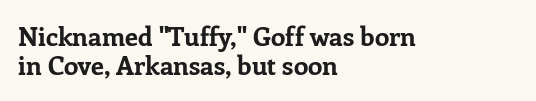
The image shows 26 px bold type, upright; set left-aligned, tight line spacing (1.12x), normal letter spacing, not underlined.
